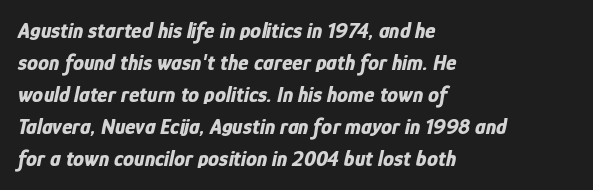
{"italic": "yes", "lean": "right", "slant_degrees": 12, "bold": "yes", "underline": "no", "align": "left", "line_spacing": "normal", "line_spacing_ratio": 1.46, "letter_spacing": "normal", "letter_spacing_em": 0.0, "glyph_px": 22}
